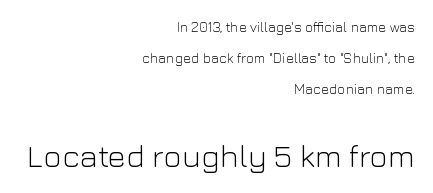
{"serif": "no", "italic": "no", "bold": "no", "weight": "light", "width": "normal", "stroke_contrast": "low", "x_height": "medium", "monospaced": "no", "underline": "no", "align": "right", "line_spacing": "loose", "line_spacing_ratio": 2.21, "letter_spacing": "normal", "letter_spacing_em": 0.0, "larger_block": "second", "size_ratio": 2.29, "glyph_px": 32}
